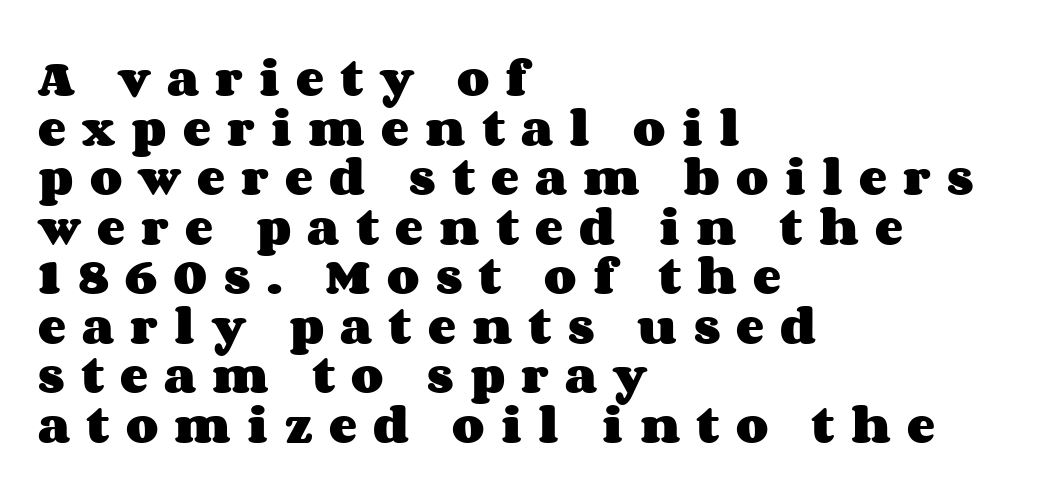
The image shows 42 px heavy, wide type, upright; set left-aligned, line spacing 1.18x, unusually wide letter spacing (+0.39 em), not underlined; medium stroke contrast and a large x-height.
